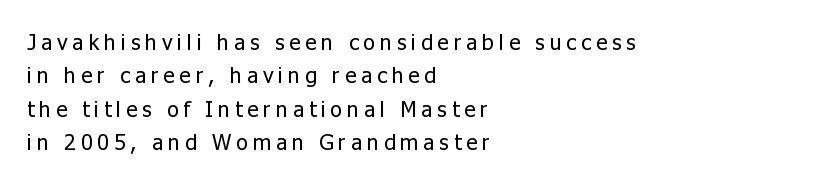
Q: Is the text bold? A: No.
Q: Is the text italic (slanted)? A: No, it is upright.
Q: Is the text underlined? A: No.
Q: How is the paragraph aligned? A: Left-aligned.
Q: Is the spacing between letters normal or unusually wide? A: Unusually wide.
Q: Is the spacing between lines tight, normal or loose? A: Normal.
